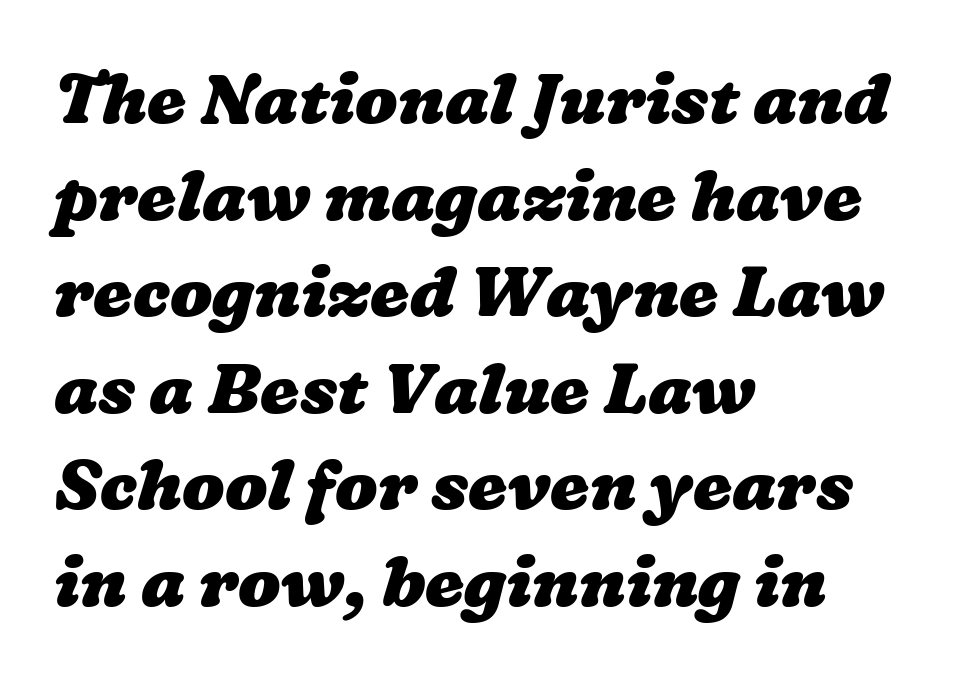
The rendering uses a moderate line-height, typical for paragraphs. If you drew a ruler down the left edge, every line would touch it. I'd describe the lettering as bold — thick and assertive. Tracking value appears to be zero — textbook default spacing. The strip under each line holds only bare page. Varying glyph widths throughout — classic text-font behaviour.
